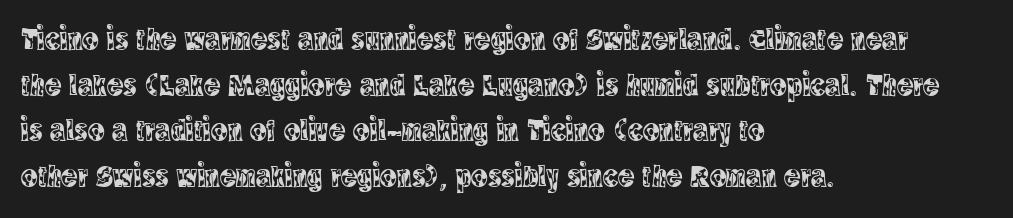
Q: Is the text italic (slanted)? A: No, it is upright.
Q: Is the typeface a serif or a sans-serif typeface? A: Serif.
Q: Is the text underlined? A: No.
Q: How is the paragraph aligned? A: Left-aligned.
Q: Is the spacing between letters normal or unusually wide? A: Normal.
Q: Is the spacing between lines tight, normal or loose? A: Normal.
Q: Width (condensed, normal, or wide)? A: Condensed.
Q: x-height? A: Large.
Q: Monospaced? A: No.
